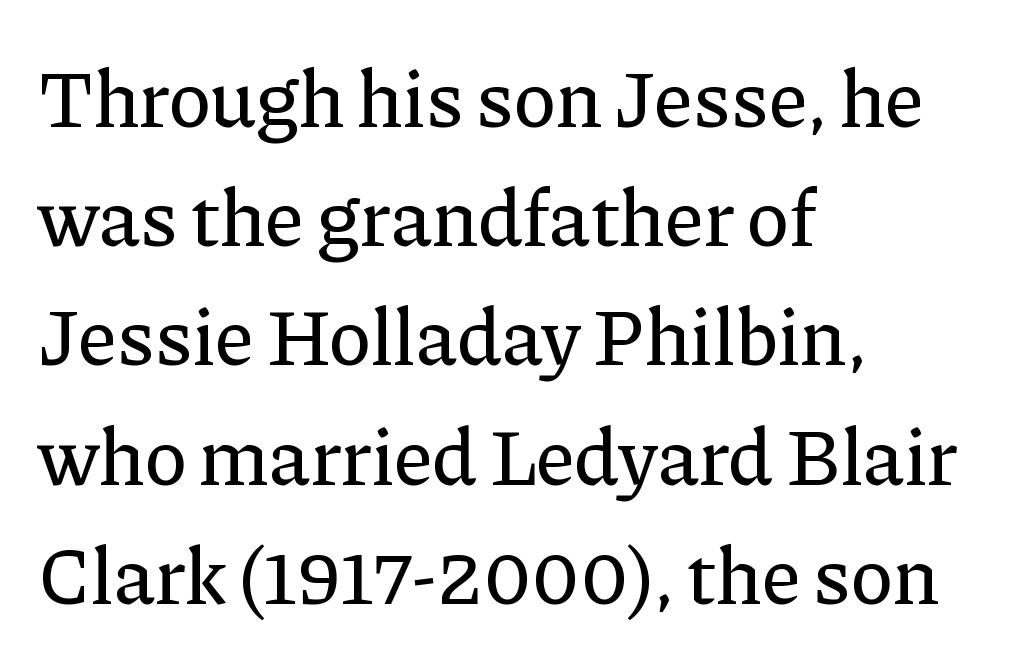
Horizontal alignment here is leftward, the default for most running prose. The letters advance in unequal steps, a hallmark of proportional type. Bare-footed words on every line. To sum up the face: it has serifs.
